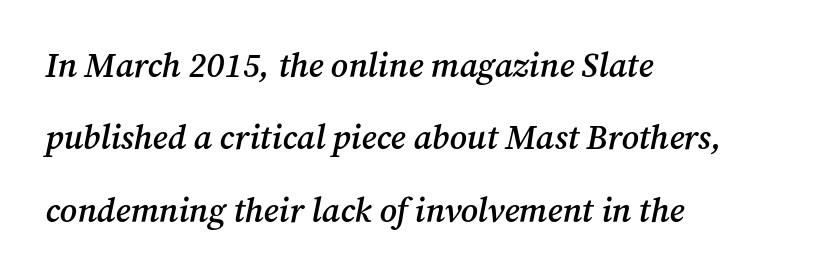
Q: Is the text bold? A: Semi-bold.
Q: Is the text italic (slanted)? A: Yes, it leans right by about 12 degrees.
Q: Is the typeface a serif or a sans-serif typeface? A: Serif.
Q: Is the text underlined? A: No.
Q: How is the paragraph aligned? A: Left-aligned.
Q: Is the spacing between letters normal or unusually wide? A: Normal.
Q: Is the spacing between lines tight, normal or loose? A: Loose.
Q: Width (condensed, normal, or wide)? A: Normal.
Q: Stroke contrast? A: Medium.
Q: x-height? A: Medium.
Q: Monospaced? A: No.
